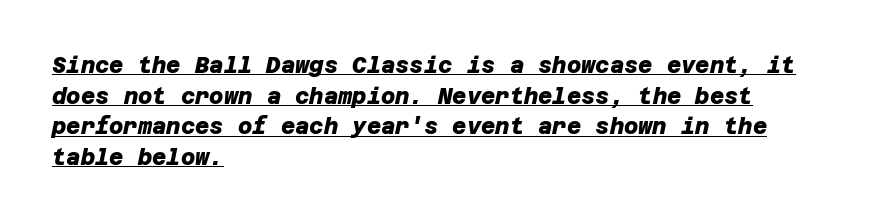
The image shows 22 px bold type; set left-aligned, normal line spacing (1.39x), normal letter spacing, underlined.
